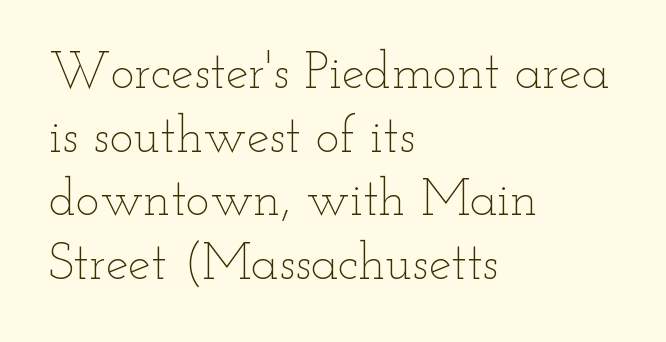
Short and long lines alike share a common starting point at left. Short note: letters normally spaced. Is this a heavy cut? Hardly; it is regular or lighter. The line-height multiplier appears to be the usual default. Vertical strokes here are truly vertical.
